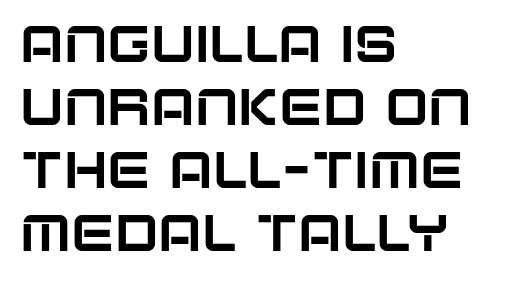
Q: Is the text italic (slanted)? A: No, it is upright.
Q: Is the typeface a serif or a sans-serif typeface? A: Sans-serif.
Q: Is the text underlined? A: No.
Q: How is the paragraph aligned? A: Left-aligned.
Q: Is the spacing between letters normal or unusually wide? A: Normal.
Q: Width (condensed, normal, or wide)? A: Normal.
Q: Stroke contrast? A: Low.
Q: x-height? A: Large.
Q: Monospaced? A: No.
